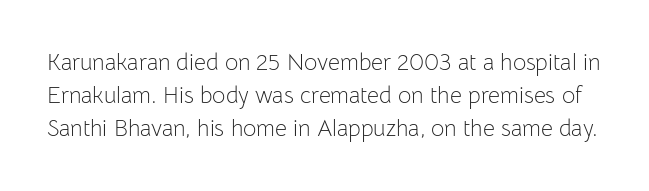
The gap between lines stays unmarked. Heft: none added — not bold. This rendering leaves character spacing at its baseline value. Do the letters lean? They stand straight. The rendering uses a moderate line-height, typical for paragraphs.
